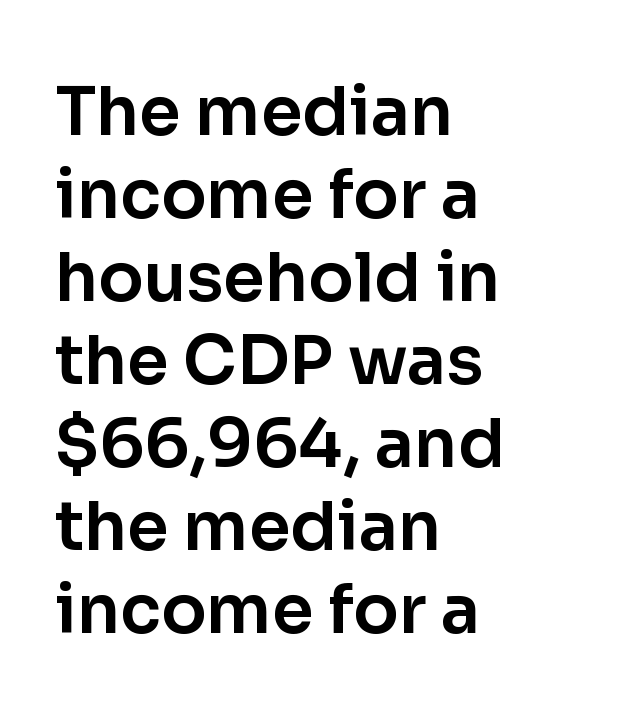
Rendered with straight, roman letterforms. Descender tails drop into unmarked territory. Look at the tracking — it's just the regular setting, nothing added. Think of a printed novel: that variable character pitch is what you see here. Nope, no serifs anywhere on these letters. In CSS terms this would be text-align: left.
